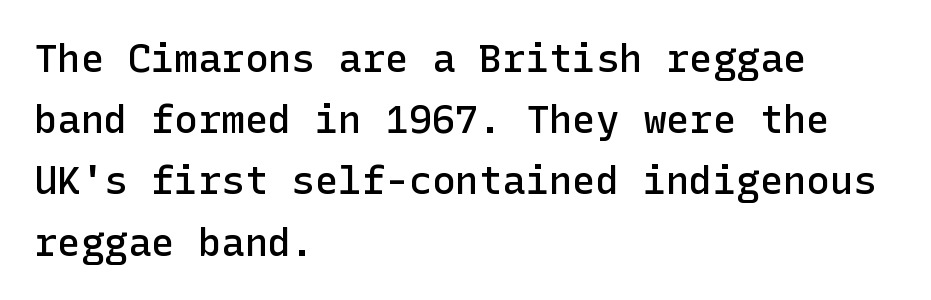
Underline: absent. Each glyph is drawn with semibold strokes, heavier than normal yet not fully bold. Letterform terminals end flat and unadorned throughout the passage. Spacing between characters is what you'd get straight out of the box.
